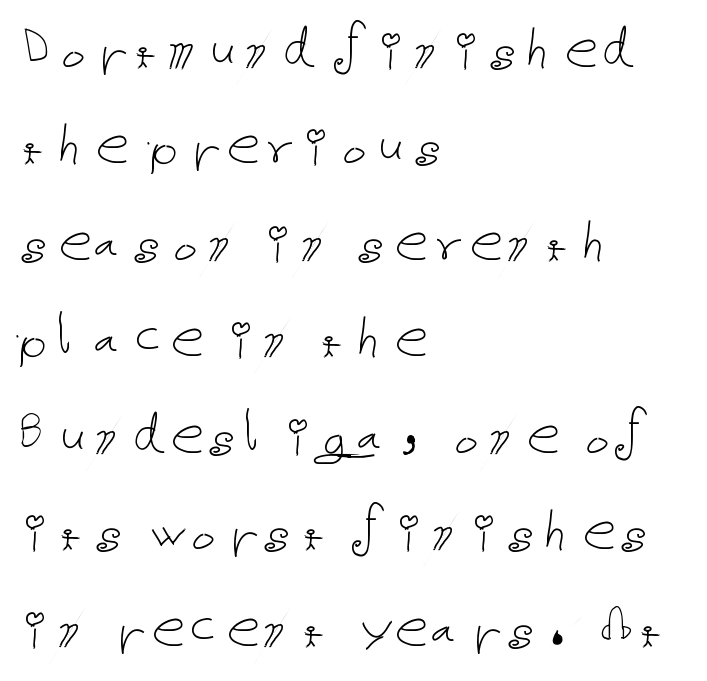
Q: Is the text bold? A: No.
Q: Is the text italic (slanted)? A: No, it is upright.
Q: Is the text underlined? A: No.
Q: How is the paragraph aligned? A: Left-aligned.
Q: Is the spacing between letters normal or unusually wide? A: Normal.
Q: Is the spacing between lines tight, normal or loose? A: Normal.
Q: Width (condensed, normal, or wide)? A: Normal.
Q: Stroke contrast? A: Low.
Q: x-height? A: Medium.
